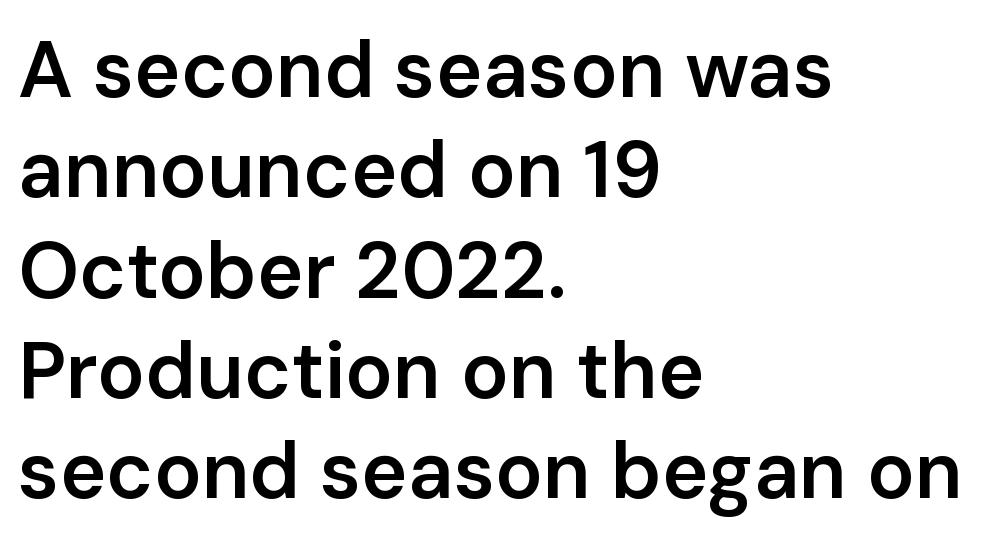
The image shows 79 px semibold sans-serif type, upright; set left-aligned, normal line spacing (1.27x), normal letter spacing, not underlined; low stroke contrast and a medium x-height.
